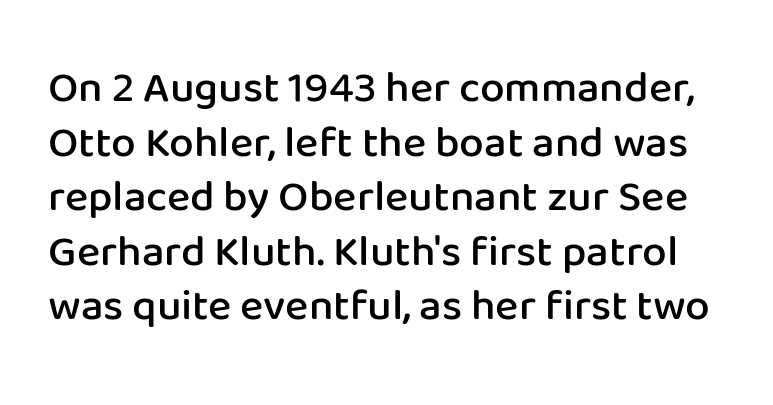
The image shows 44 px semibold sans-serif type, upright; set line spacing 1.24x, normal letter spacing, not underlined; low stroke contrast and a medium x-height.
